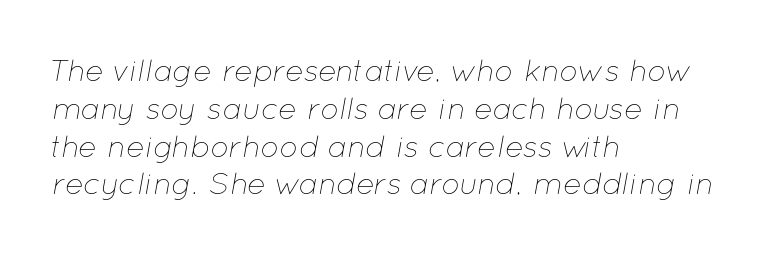
{"italic": "yes", "lean": "right", "slant_degrees": 12, "bold": "no", "weight": "thin", "width": "normal", "stroke_contrast": "low", "x_height": "medium", "monospaced": "no", "underline": "no", "align": "left", "line_spacing_ratio": 1.22, "letter_spacing": "normal", "letter_spacing_em": 0.0, "glyph_px": 31}
